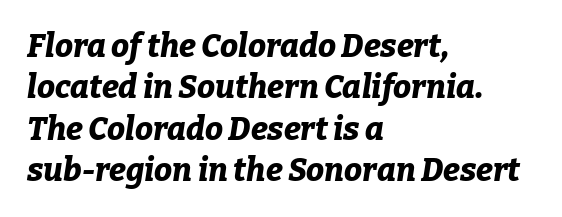
The rendering anchors every line to the left-hand side. Words appear dense and cohesive because spacing is normal. Bare-footed words on every line. These lines were composed using italics.
